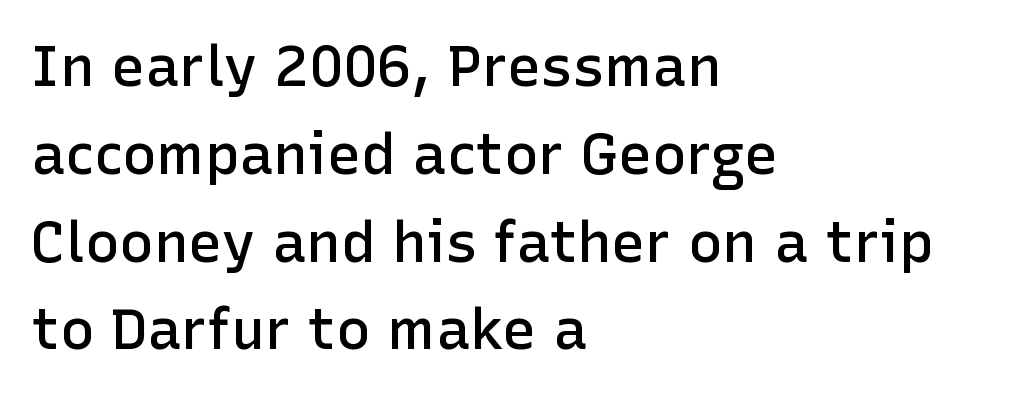
{"serif": "no", "italic": "no", "bold": "semi", "weight": "semibold", "width": "normal", "stroke_contrast": "low", "x_height": "medium", "monospaced": "no", "underline": "no", "align": "left", "line_spacing": "normal", "line_spacing_ratio": 1.54, "letter_spacing": "normal", "letter_spacing_em": 0.0, "glyph_px": 57}
